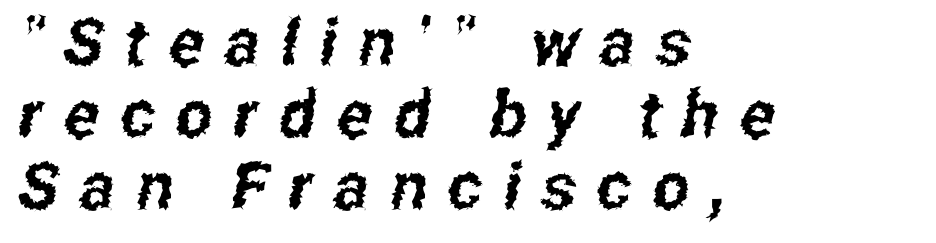
Q: Is the typeface a serif or a sans-serif typeface? A: Sans-serif.
Q: Is the text underlined? A: No.
Q: How is the paragraph aligned? A: Left-aligned.
Q: Is the spacing between letters normal or unusually wide? A: Unusually wide.
Q: Is the spacing between lines tight, normal or loose? A: Tight.
Q: Width (condensed, normal, or wide)? A: Condensed.
Q: Stroke contrast? A: Low.
Q: x-height? A: Medium.
Q: Monospaced? A: No.
